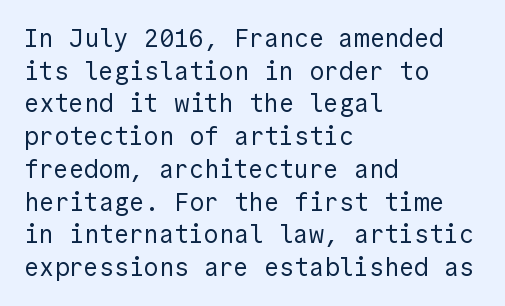
{"italic": "no", "bold": "no", "underline": "no", "align": "left", "line_spacing": "normal", "line_spacing_ratio": 1.31, "letter_spacing": "normal", "letter_spacing_em": 0.0, "glyph_px": 25}
